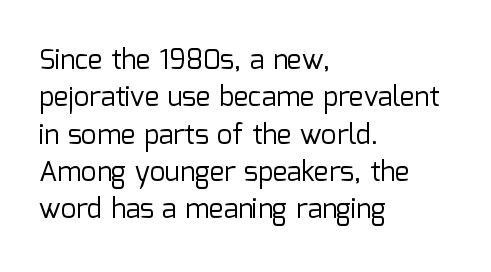
Q: Is the text bold? A: No.
Q: Is the text italic (slanted)? A: No, it is upright.
Q: Is the text underlined? A: No.
Q: How is the paragraph aligned? A: Left-aligned.
Q: Is the spacing between letters normal or unusually wide? A: Normal.
Q: Is the spacing between lines tight, normal or loose? A: Normal.
